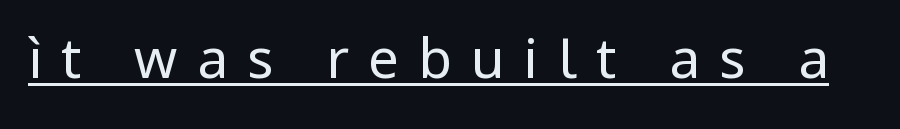
Q: Is the text bold? A: No.
Q: Is the text italic (slanted)? A: No, it is upright.
Q: Is the typeface a serif or a sans-serif typeface? A: Sans-serif.
Q: Is the text underlined? A: Yes.
Q: Is the spacing between letters normal or unusually wide? A: Unusually wide.
Q: Width (condensed, normal, or wide)? A: Normal.
Q: Stroke contrast? A: Low.
Q: x-height? A: Medium.
Q: Monospaced? A: No.
